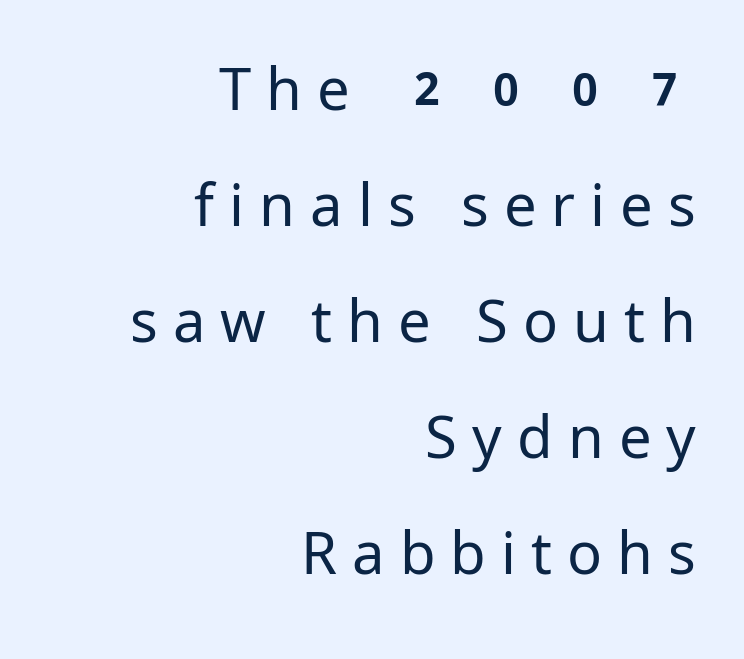
If you measured baseline to baseline, you'd find a long distance. The letters are spread apart with noticeably loose tracking. These lines are rendered in a variable-pitch font. The space beneath each line is pristine and unruled. Weight class: somewhere from thin through regular.
